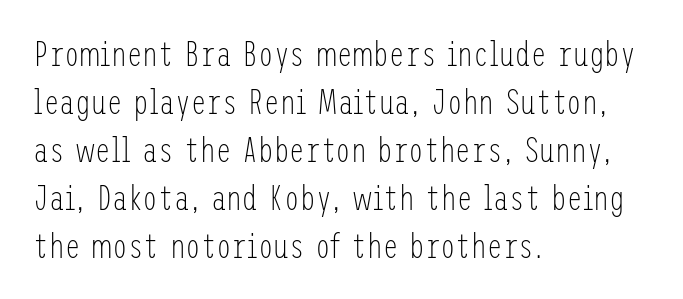
Q: Is the text bold? A: No.
Q: Is the text italic (slanted)? A: No, it is upright.
Q: Is the typeface a serif or a sans-serif typeface? A: Sans-serif.
Q: Is the text underlined? A: No.
Q: How is the paragraph aligned? A: Left-aligned.
Q: Is the spacing between letters normal or unusually wide? A: Normal.
Q: Is the spacing between lines tight, normal or loose? A: Normal.
Q: Width (condensed, normal, or wide)? A: Condensed.
Q: Stroke contrast? A: Low.
Q: x-height? A: Medium.
